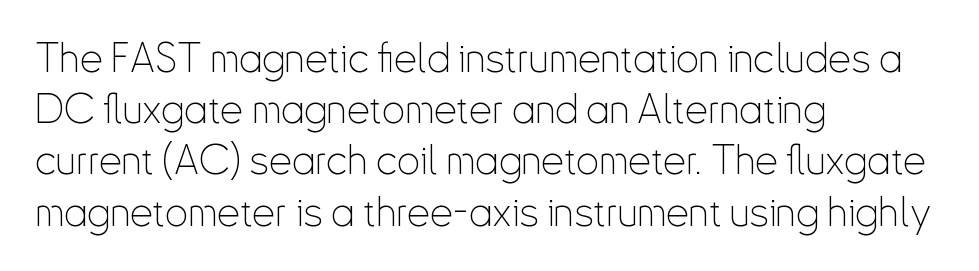
Q: Is the text bold? A: No.
Q: Is the text italic (slanted)? A: No, it is upright.
Q: Is the typeface a serif or a sans-serif typeface? A: Sans-serif.
Q: Is the text underlined? A: No.
Q: How is the paragraph aligned? A: Left-aligned.
Q: Is the spacing between letters normal or unusually wide? A: Normal.
Q: Is the spacing between lines tight, normal or loose? A: Normal.
Q: Width (condensed, normal, or wide)? A: Condensed.
Q: Stroke contrast? A: Low.
Q: x-height? A: Small.
Q: Monospaced? A: No.
